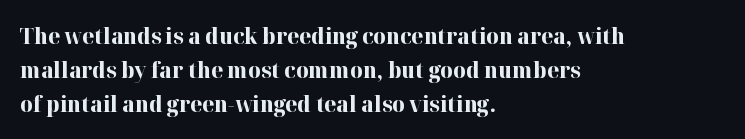
The lettering holds an erect, upright posture throughout. No word sits above an underline. Thick stems and heavy bowls — unmistakably bold. How are the letters spaced? Ordinarily, with no added tracking. Line beginnings align vertically; line endings do not.
